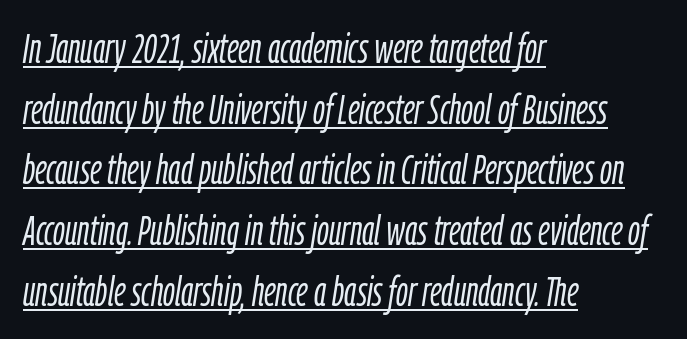
{"italic": "yes", "lean": "right", "slant_degrees": 9, "bold": "no", "weight": "light", "width": "condensed", "stroke_contrast": "low", "x_height": "medium", "monospaced": "no", "underline": "yes", "align": "left", "line_spacing": "normal", "line_spacing_ratio": 1.48, "letter_spacing": "normal", "letter_spacing_em": 0.0, "glyph_px": 41}
